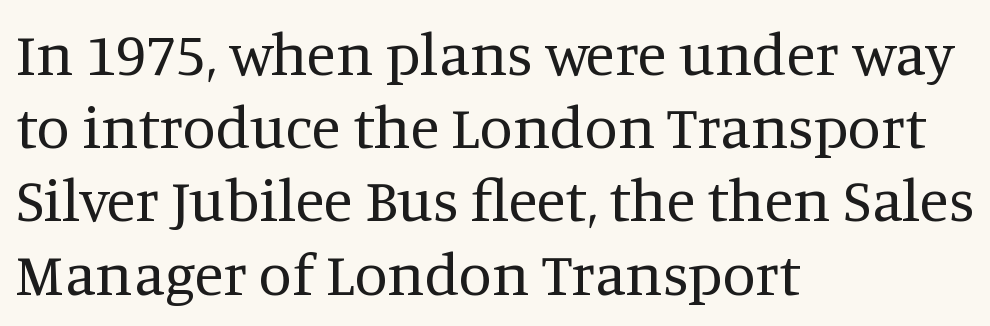
{"serif": "yes", "italic": "no", "bold": "no", "weight": "regular", "width": "normal", "stroke_contrast": "medium", "x_height": "large", "monospaced": "no", "underline": "no", "align": "left", "line_spacing_ratio": 1.22, "letter_spacing": "normal", "letter_spacing_em": 0.0, "glyph_px": 60}
